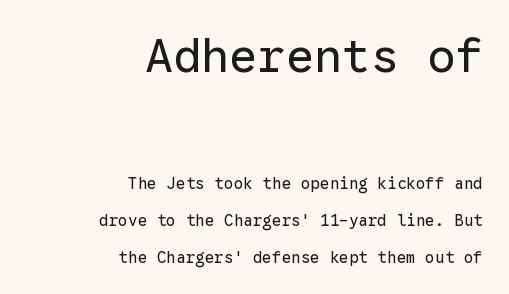
The image shows 47 px regular-weight sans-serif type, upright, monospaced; set right-aligned, loose line spacing (2.32x), normal letter spacing, not underlined; the first (top) block is 2.94x larger; low stroke contrast and a medium x-height.
